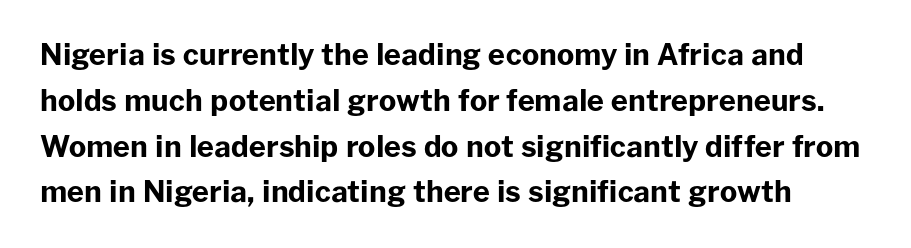
Q: Is the text bold? A: Yes.
Q: Is the text italic (slanted)? A: No, it is upright.
Q: Is the typeface a serif or a sans-serif typeface? A: Sans-serif.
Q: Is the text underlined? A: No.
Q: Is the spacing between letters normal or unusually wide? A: Normal.
Q: Is the spacing between lines tight, normal or loose? A: Normal.
Q: Width (condensed, normal, or wide)? A: Normal.
Q: Stroke contrast? A: Low.
Q: x-height? A: Medium.
Q: Monospaced? A: No.
